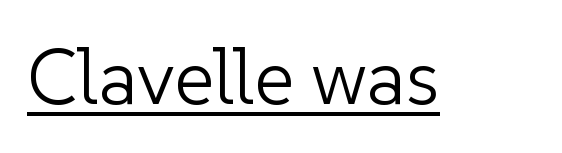
Each word holds together tightly as a unit, with standard inter-letter gaps. Posture: straight, roman, zero tilt. Underline: present. Spacing verdict: proportional, widths tailored to each character.
